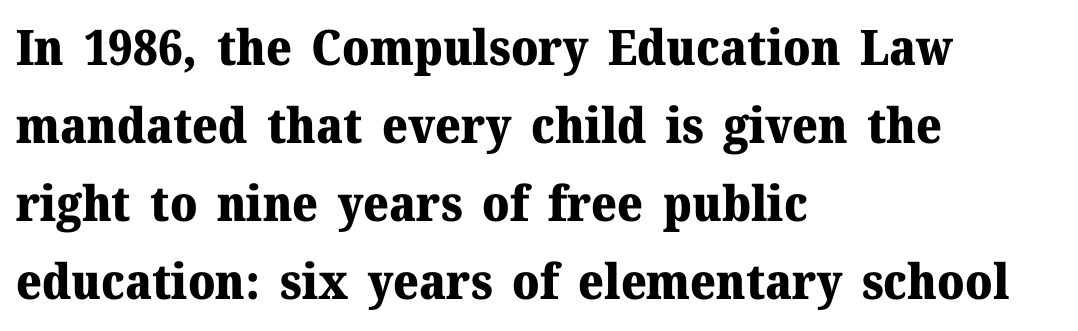
Q: Is the text bold? A: Yes.
Q: Is the text italic (slanted)? A: No, it is upright.
Q: Is the typeface a serif or a sans-serif typeface? A: Serif.
Q: Is the text underlined? A: No.
Q: How is the paragraph aligned? A: Left-aligned.
Q: Is the spacing between letters normal or unusually wide? A: Normal.
Q: Is the spacing between lines tight, normal or loose? A: Normal.
Q: Width (condensed, normal, or wide)? A: Normal.
Q: Stroke contrast? A: Medium.
Q: x-height? A: Medium.
Q: Monospaced? A: No.
